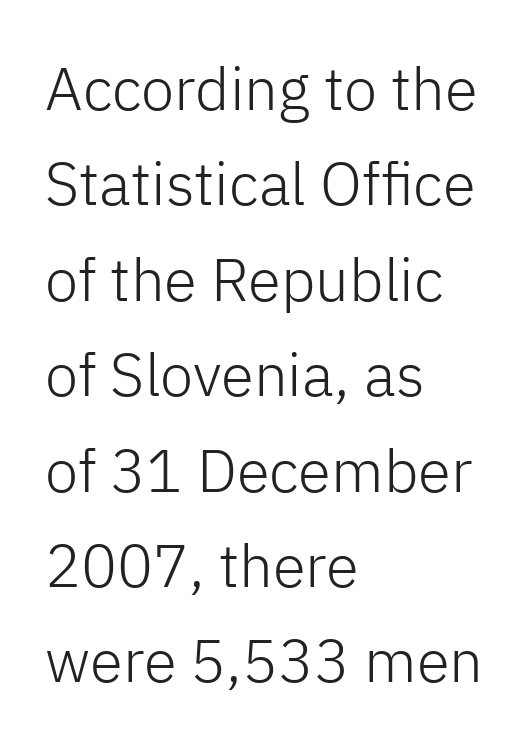
Q: Is the text bold? A: No.
Q: Is the text italic (slanted)? A: No, it is upright.
Q: Is the typeface a serif or a sans-serif typeface? A: Sans-serif.
Q: Is the text underlined? A: No.
Q: How is the paragraph aligned? A: Left-aligned.
Q: Is the spacing between letters normal or unusually wide? A: Normal.
Q: Is the spacing between lines tight, normal or loose? A: Normal.
Q: Width (condensed, normal, or wide)? A: Normal.
Q: Stroke contrast? A: Low.
Q: x-height? A: Medium.
Q: Monospaced? A: No.
